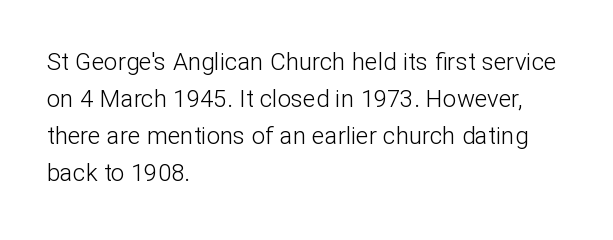
Q: Is the text bold? A: No.
Q: Is the text italic (slanted)? A: No, it is upright.
Q: Is the text underlined? A: No.
Q: How is the paragraph aligned? A: Left-aligned.
Q: Is the spacing between letters normal or unusually wide? A: Normal.
Q: Is the spacing between lines tight, normal or loose? A: Normal.
